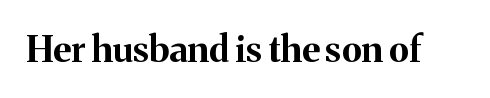
The image shows 36 px bold serif type, upright; set normal letter spacing, not underlined; medium stroke contrast and a medium x-height.
